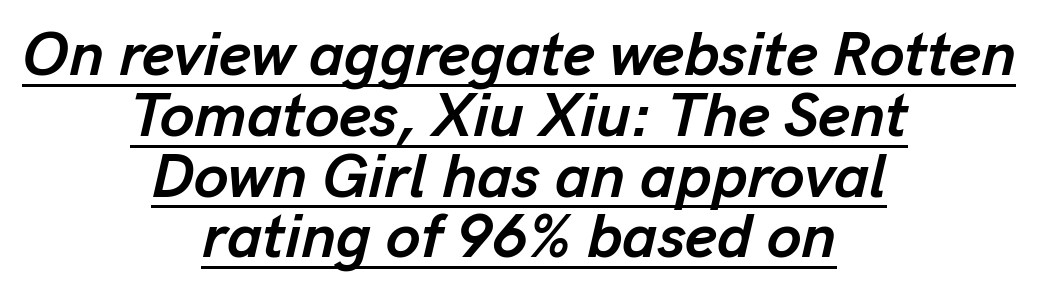
The image shows 62 px semibold type, italic (leaning right); set centered, tight line spacing (0.98x), normal letter spacing, underlined; low stroke contrast and a medium x-height.
